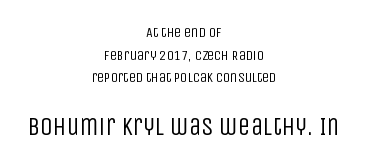
{"italic": "no", "bold": "no", "underline": "no", "align": "center", "line_spacing": "normal", "line_spacing_ratio": 1.61, "letter_spacing": "normal", "letter_spacing_em": 0.0, "larger_block": "second", "size_ratio": 1.79, "glyph_px": 25}
